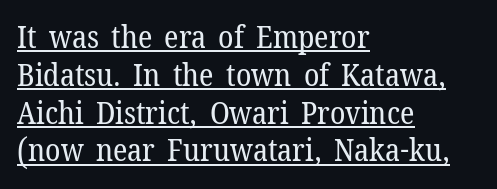
{"serif": "yes", "italic": "no", "bold": "no", "weight": "regular", "width": "normal", "stroke_contrast": "low", "x_height": "medium", "monospaced": "no", "underline": "yes", "align": "left", "line_spacing_ratio": 1.22, "letter_spacing": "normal", "letter_spacing_em": 0.0, "glyph_px": 31}
